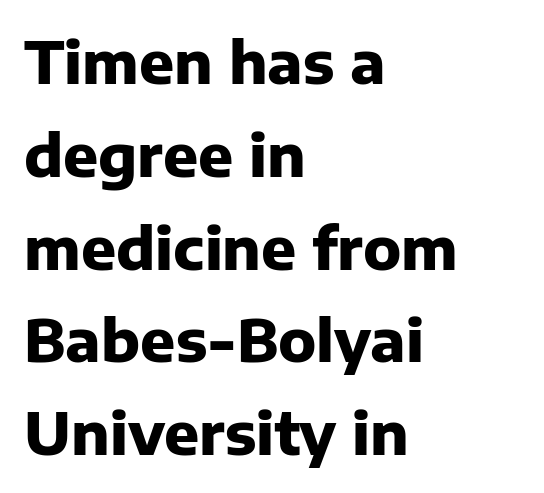
Q: Is the text bold? A: Yes.
Q: Is the text italic (slanted)? A: No, it is upright.
Q: Is the typeface a serif or a sans-serif typeface? A: Sans-serif.
Q: Is the text underlined? A: No.
Q: How is the paragraph aligned? A: Left-aligned.
Q: Is the spacing between letters normal or unusually wide? A: Normal.
Q: Is the spacing between lines tight, normal or loose? A: Normal.
Q: Width (condensed, normal, or wide)? A: Normal.
Q: Stroke contrast? A: Low.
Q: x-height? A: Medium.
Q: Monospaced? A: No.
